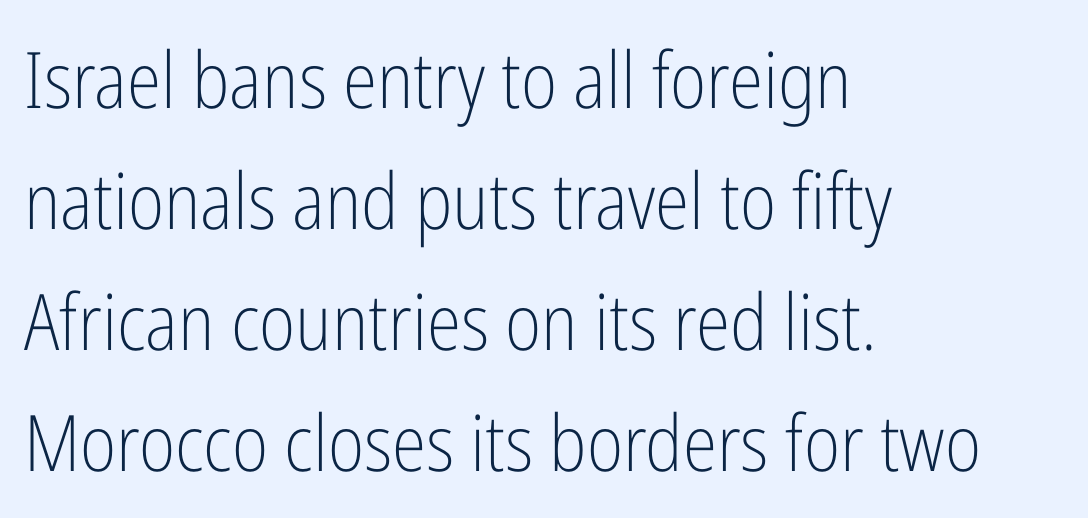
{"serif": "no", "italic": "no", "bold": "no", "weight": "light", "width": "condensed", "stroke_contrast": "low", "x_height": "medium", "monospaced": "no", "underline": "no", "align": "left", "line_spacing": "normal", "line_spacing_ratio": 1.55, "letter_spacing": "normal", "letter_spacing_em": 0.0, "glyph_px": 78}
